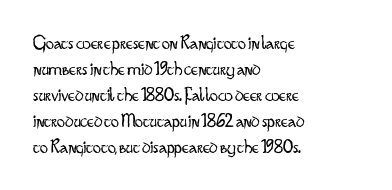
Q: Is the text bold? A: No.
Q: Is the text italic (slanted)? A: No, it is upright.
Q: Is the text underlined? A: No.
Q: How is the paragraph aligned? A: Left-aligned.
Q: Is the spacing between letters normal or unusually wide? A: Normal.
Q: Is the spacing between lines tight, normal or loose? A: Normal.
